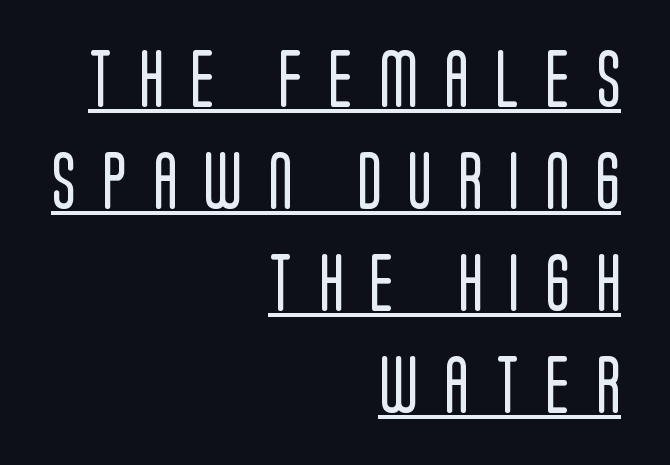
Glyph-to-glyph distance is far greater than everyday printed text. Weight: regular or lighter. Has an underline been added? It has. Ordinary non-slanted type is in use. These lines stack with their right ends in a neat column. These lines are rendered in a variable-pitch font.
